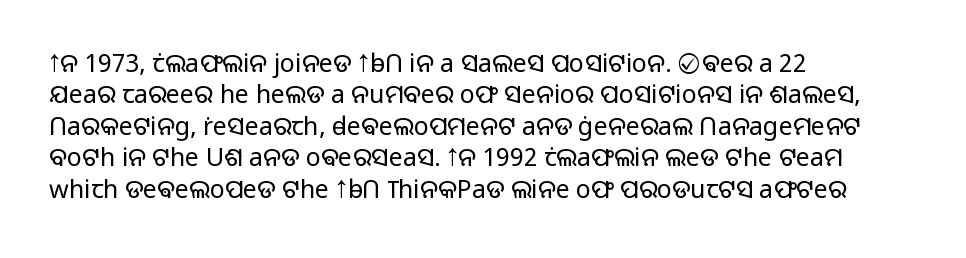
{"italic": "no", "bold": "no", "underline": "no", "align": "left", "line_spacing": "normal", "line_spacing_ratio": 1.26, "letter_spacing": "normal", "letter_spacing_em": 0.0, "glyph_px": 25}
